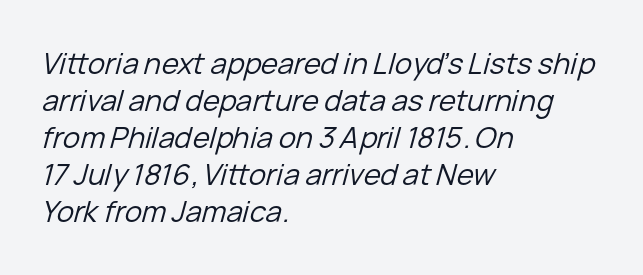
The image shows 29 px regular-weight type, italic (leaning right); set left-aligned, normal line spacing (1.28x), normal letter spacing, not underlined; low stroke contrast and a medium x-height.
